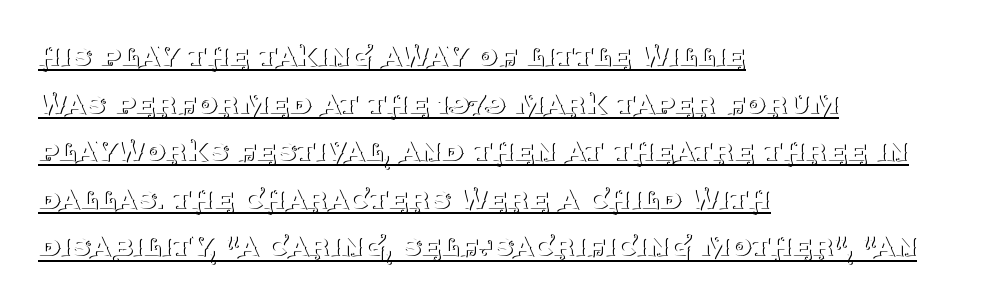
Q: Is the text bold? A: No.
Q: Is the text italic (slanted)? A: No, it is upright.
Q: Is the typeface a serif or a sans-serif typeface? A: Serif.
Q: Is the text underlined? A: Yes.
Q: How is the paragraph aligned? A: Left-aligned.
Q: Is the spacing between letters normal or unusually wide? A: Normal.
Q: Is the spacing between lines tight, normal or loose? A: Normal.
Q: Width (condensed, normal, or wide)? A: Normal.
Q: Stroke contrast? A: Medium.
Q: x-height? A: Large.
Q: Monospaced? A: No.
